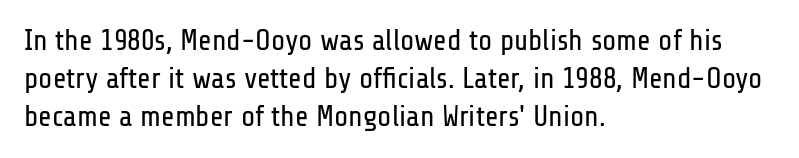
{"serif": "no", "italic": "no", "bold": "no", "weight": "regular", "width": "condensed", "stroke_contrast": "low", "x_height": "medium", "monospaced": "no", "underline": "no", "align": "left", "line_spacing": "normal", "line_spacing_ratio": 1.31, "letter_spacing": "normal", "letter_spacing_em": 0.0, "glyph_px": 29}
